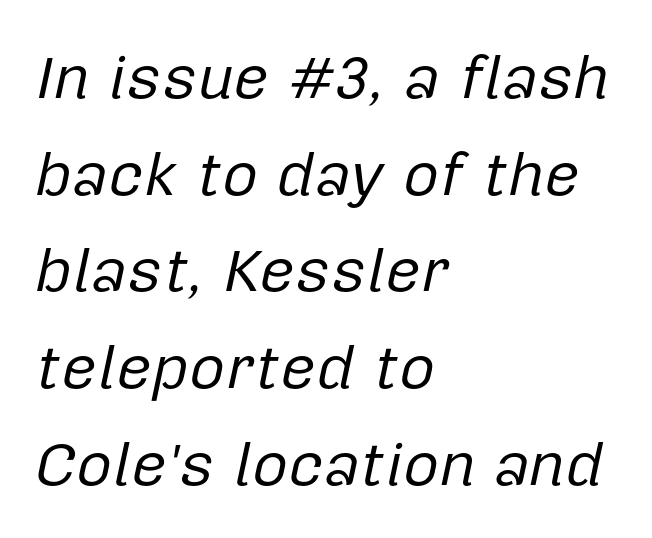
{"italic": "yes", "lean": "right", "slant_degrees": 12, "bold": "no", "weight": "regular", "width": "normal", "stroke_contrast": "low", "x_height": "medium", "monospaced": "no", "underline": "no", "align": "left", "line_spacing": "normal", "line_spacing_ratio": 1.56, "letter_spacing": "normal", "letter_spacing_em": 0.0, "glyph_px": 62}
